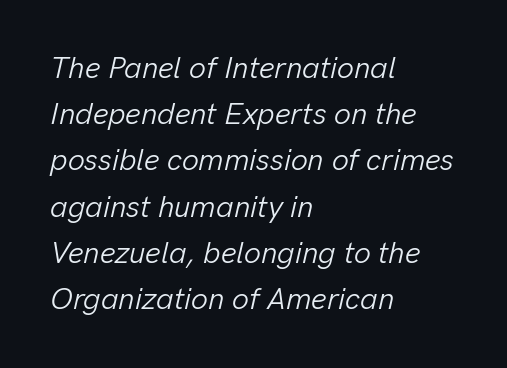
Q: Is the text bold? A: No.
Q: Is the text italic (slanted)? A: Yes, it leans right by about 13 degrees.
Q: Is the text underlined? A: No.
Q: How is the paragraph aligned? A: Left-aligned.
Q: Is the spacing between letters normal or unusually wide? A: Normal.
Q: Is the spacing between lines tight, normal or loose? A: Normal.
Q: Width (condensed, normal, or wide)? A: Normal.
Q: Stroke contrast? A: Low.
Q: x-height? A: Medium.
Q: Monospaced? A: No.
